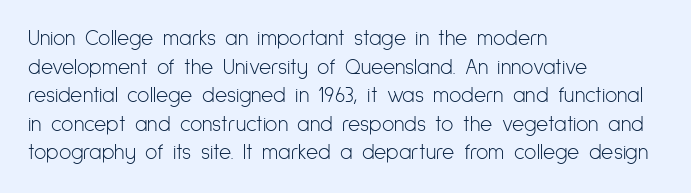
{"italic": "no", "bold": "no", "underline": "no", "align": "left", "line_spacing": "normal", "line_spacing_ratio": 1.36, "letter_spacing": "normal", "letter_spacing_em": 0.0, "glyph_px": 21}
